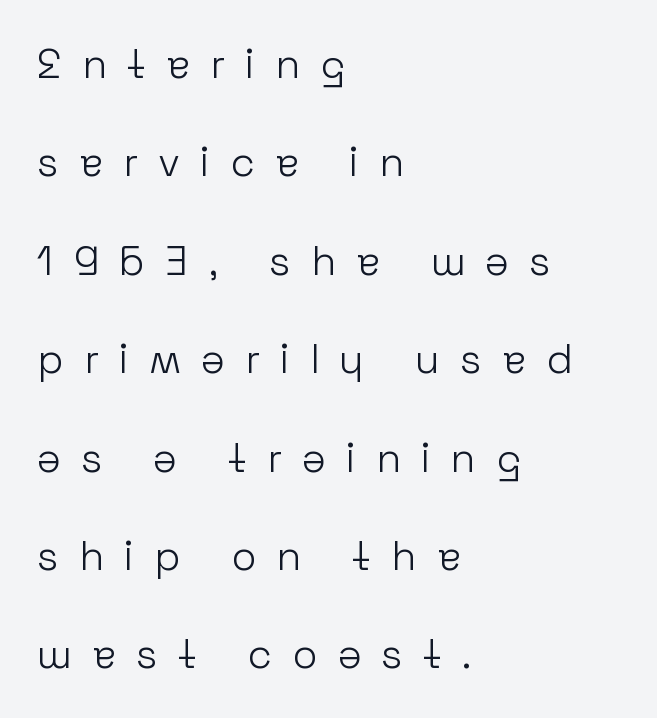
{"serif": "no", "italic": "no", "bold": "no", "weight": "light", "width": "normal", "stroke_contrast": "low", "x_height": "medium", "monospaced": "no", "underline": "no", "align": "left", "line_spacing": "loose", "line_spacing_ratio": 2.4, "letter_spacing": "wide", "letter_spacing_em": 0.49, "glyph_px": 41}
